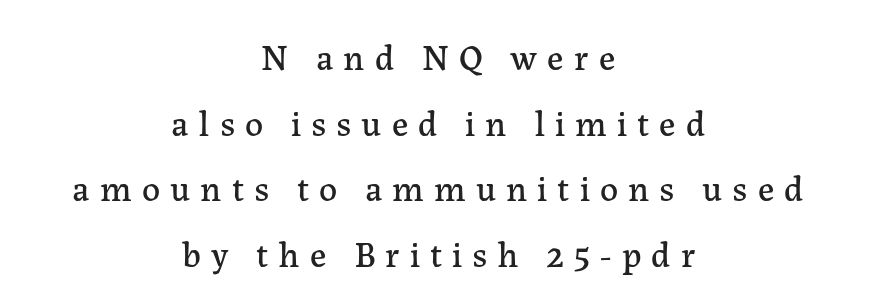
Q: Is the text italic (slanted)? A: No, it is upright.
Q: Is the typeface a serif or a sans-serif typeface? A: Serif.
Q: Is the text underlined? A: No.
Q: How is the paragraph aligned? A: Centered.
Q: Is the spacing between letters normal or unusually wide? A: Unusually wide.
Q: Width (condensed, normal, or wide)? A: Normal.
Q: Stroke contrast? A: Low.
Q: x-height? A: Medium.
Q: Monospaced? A: No.
